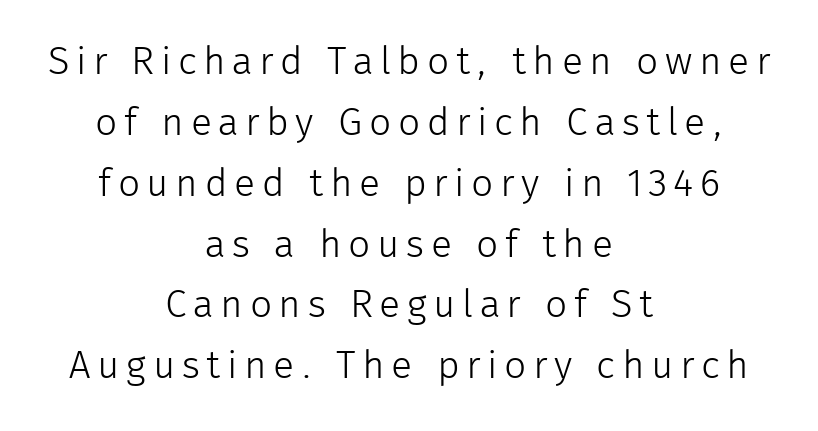
{"serif": "no", "italic": "no", "bold": "no", "weight": "light", "width": "normal", "stroke_contrast": "low", "x_height": "medium", "monospaced": "no", "underline": "no", "align": "center", "line_spacing": "normal", "line_spacing_ratio": 1.56, "glyph_px": 39}
